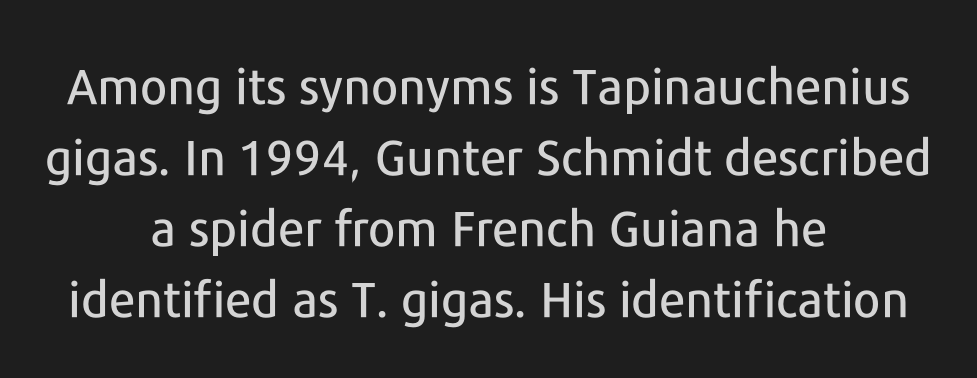
Q: Is the text italic (slanted)? A: No, it is upright.
Q: Is the typeface a serif or a sans-serif typeface? A: Sans-serif.
Q: Is the text underlined? A: No.
Q: How is the paragraph aligned? A: Centered.
Q: Is the spacing between letters normal or unusually wide? A: Normal.
Q: Is the spacing between lines tight, normal or loose? A: Normal.
Q: Width (condensed, normal, or wide)? A: Normal.
Q: Stroke contrast? A: Low.
Q: x-height? A: Medium.
Q: Monospaced? A: No.
